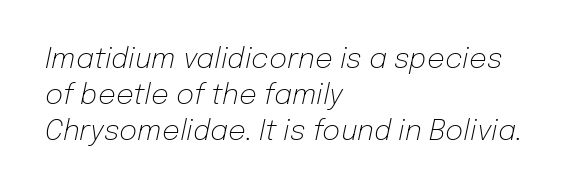
The image shows 28 px light type, italic (leaning right); set left-aligned, normal line spacing (1.29x), normal letter spacing, not underlined; low stroke contrast and a medium x-height.
